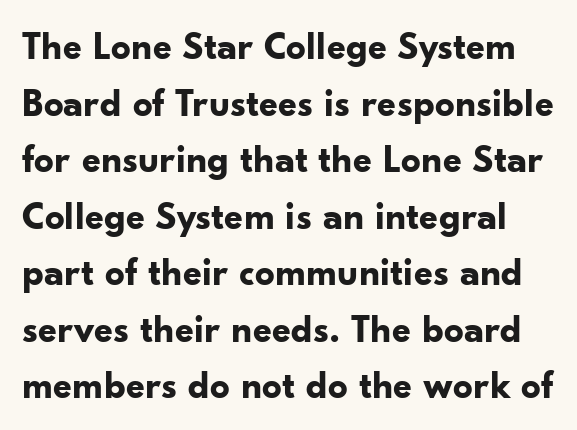
{"serif": "no", "italic": "no", "bold": "yes", "weight": "bold", "width": "normal", "stroke_contrast": "low", "x_height": "small", "monospaced": "no", "underline": "no", "line_spacing": "normal", "line_spacing_ratio": 1.45, "letter_spacing": "normal", "letter_spacing_em": 0.0, "glyph_px": 39}
